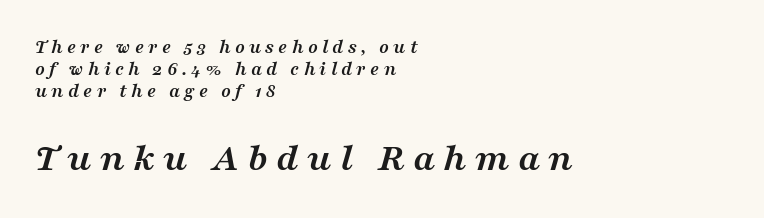
The image shows 40 px semibold, wide serif type, italic (leaning right); set left-aligned, tight line spacing (1.11x), unusually wide letter spacing (+0.21 em), not underlined; the second (bottom) block is 2.0x larger; medium stroke contrast and a medium x-height.
